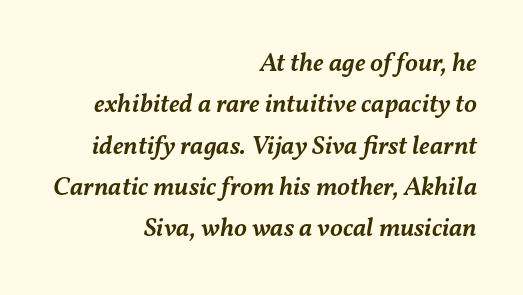
The image shows 26 px text type, italic (leaning right); set right-aligned, normal line spacing (1.59x), normal letter spacing, not underlined.
